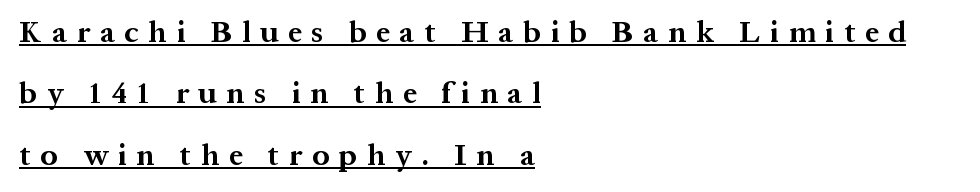
Q: Is the text bold? A: Yes.
Q: Is the text italic (slanted)? A: No, it is upright.
Q: Is the typeface a serif or a sans-serif typeface? A: Serif.
Q: Is the text underlined? A: Yes.
Q: How is the paragraph aligned? A: Left-aligned.
Q: Is the spacing between letters normal or unusually wide? A: Unusually wide.
Q: Is the spacing between lines tight, normal or loose? A: Loose.
Q: Width (condensed, normal, or wide)? A: Normal.
Q: Stroke contrast? A: Medium.
Q: x-height? A: Medium.
Q: Monospaced? A: No.
